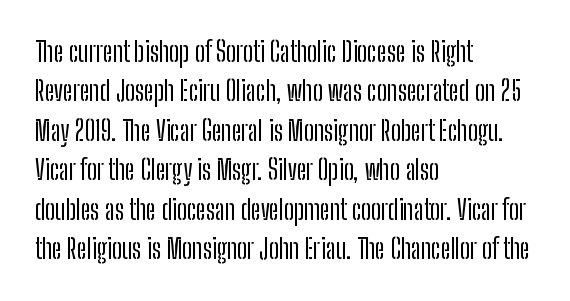
Q: Is the text italic (slanted)? A: No, it is upright.
Q: Is the text underlined? A: No.
Q: How is the paragraph aligned? A: Left-aligned.
Q: Is the spacing between letters normal or unusually wide? A: Normal.
Q: Is the spacing between lines tight, normal or loose? A: Normal.
